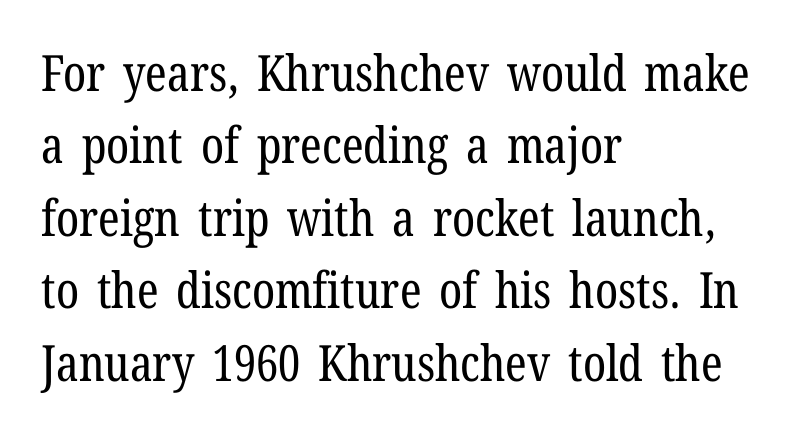
This sample keeps an unexceptional amount of space between lines. Weight: regular or lighter. The passage shown is not underscored anywhere. A typesetter would label this face a serif. Nobody touched the tracking dial on this one.
